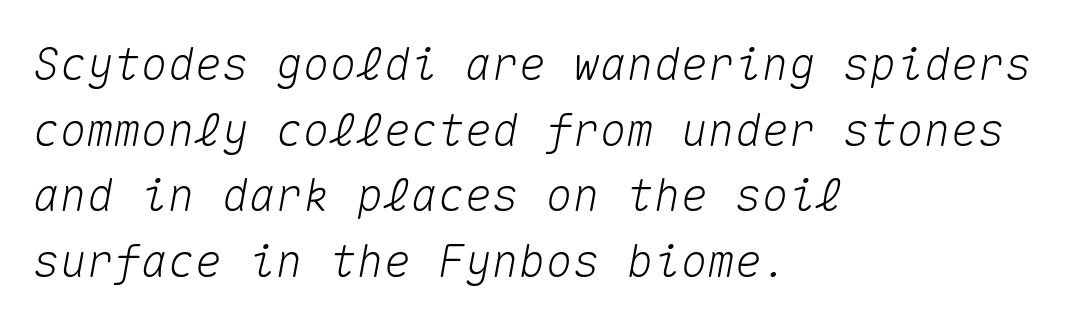
Q: Is the text italic (slanted)? A: Yes, it leans right by about 10 degrees.
Q: Is the text underlined? A: No.
Q: How is the paragraph aligned? A: Left-aligned.
Q: Is the spacing between letters normal or unusually wide? A: Normal.
Q: Is the spacing between lines tight, normal or loose? A: Normal.
Q: Width (condensed, normal, or wide)? A: Normal.
Q: Stroke contrast? A: Medium.
Q: x-height? A: Medium.
Q: Monospaced? A: Yes.
